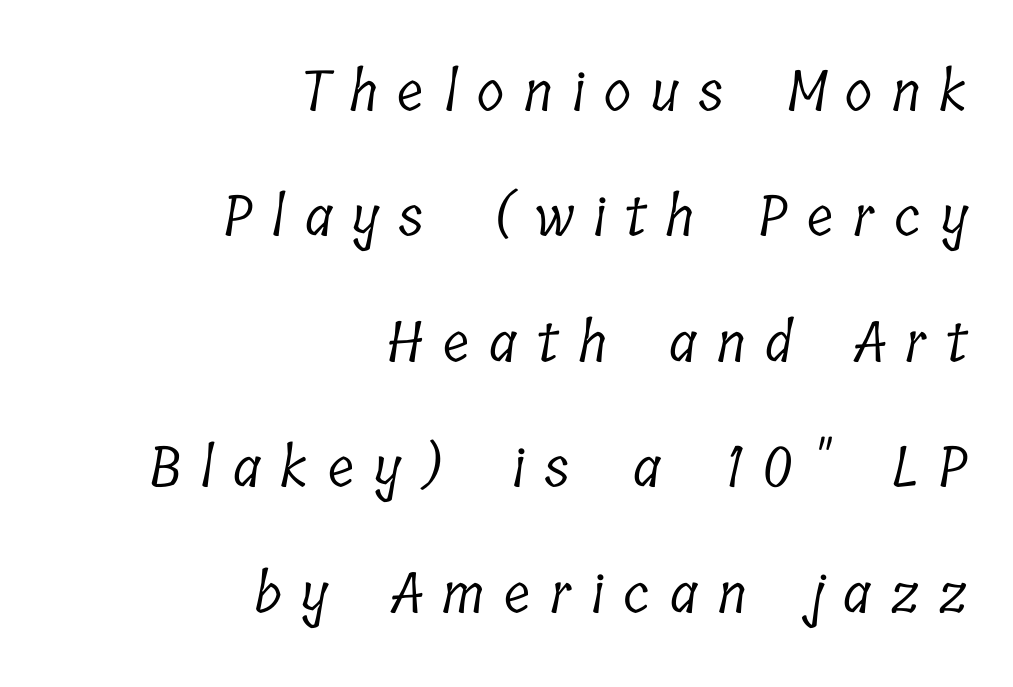
The image shows 56 px light, condensed serif type; set right-aligned, loose line spacing (2.24x), unusually wide letter spacing (+0.35 em), not underlined; low stroke contrast and a medium x-height.
